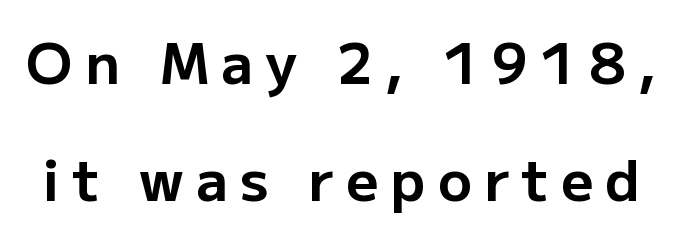
{"serif": "no", "italic": "no", "bold": "yes", "weight": "bold", "width": "normal", "stroke_contrast": "low", "x_height": "medium", "monospaced": "no", "underline": "no", "line_spacing": "loose", "line_spacing_ratio": 2.09, "letter_spacing": "wide", "letter_spacing_em": 0.22, "glyph_px": 56}
